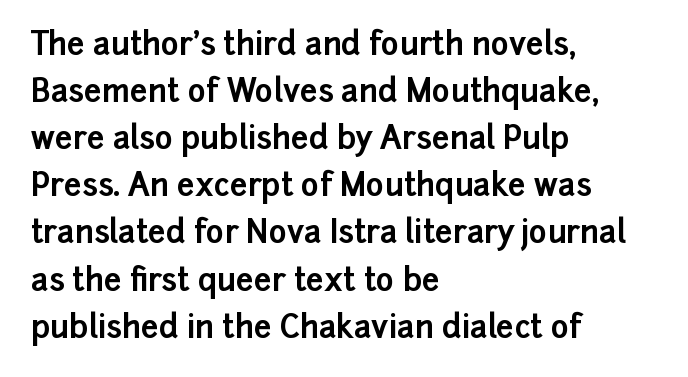
The image shows 31 px bold sans-serif type, upright; set left-aligned, normal line spacing (1.52x), normal letter spacing, not underlined; low stroke contrast and a medium x-height.
